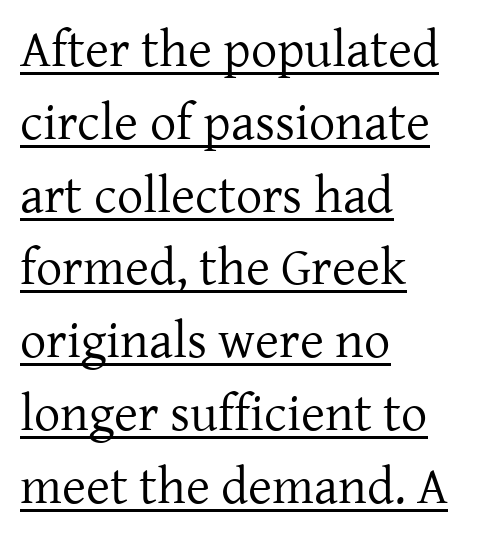
The image shows 52 px regular-weight serif type, upright; set left-aligned, normal line spacing (1.4x), normal letter spacing, underlined; low stroke contrast and a medium x-height.
